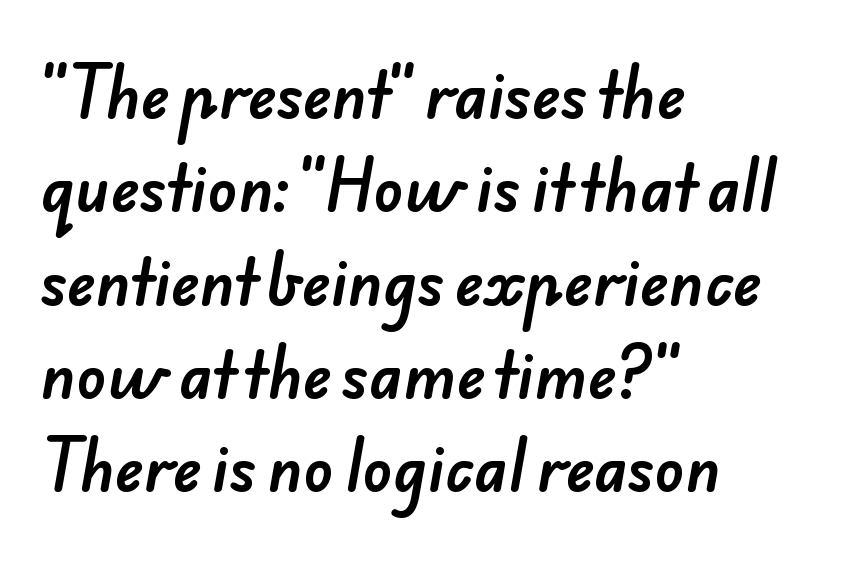
The letters sit at their default tracking, neither squeezed nor spread. Leading: standard. Bare-footed words on every line. Nope, no serifs anywhere on these letters. Think of a printed novel: that variable character pitch is what you see here.
